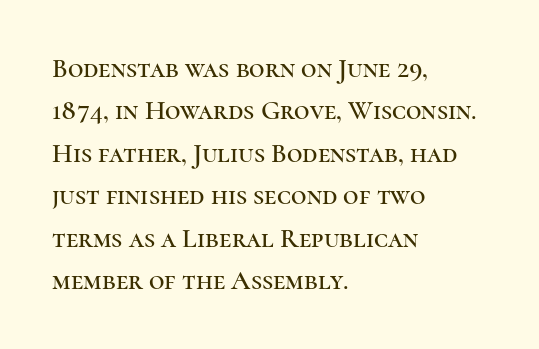
Successive baselines arrive at the customary interval. Tall strokes in this sample are plumb rather than angled. Where is the straight margin? On the left. Lines of text with bare space underneath. Each word holds together tightly as a unit, with standard inter-letter gaps.
